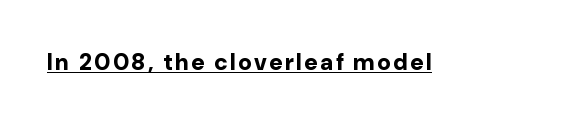
These characters rest on top of a visible drawn line. Caption: bold face, heavy strokes. No italicization has been applied; the sample stays upright.
